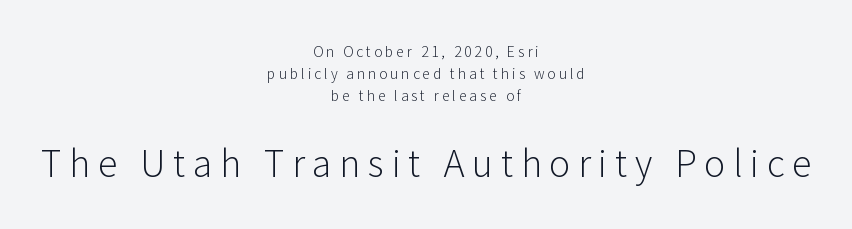
The image shows 36 px light sans-serif type, upright; set centered, normal line spacing (1.58x), unusually wide letter spacing (+0.21 em), not underlined; the second (bottom) block is 2.57x larger; low stroke contrast and a medium x-height.
